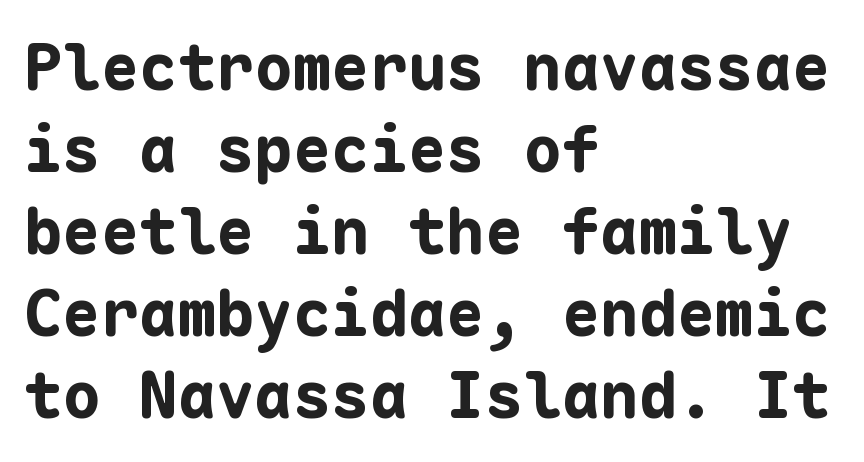
The image shows 64 px bold sans-serif type, upright, monospaced; set left-aligned, normal line spacing (1.28x), normal letter spacing, not underlined; low stroke contrast and a medium x-height.
